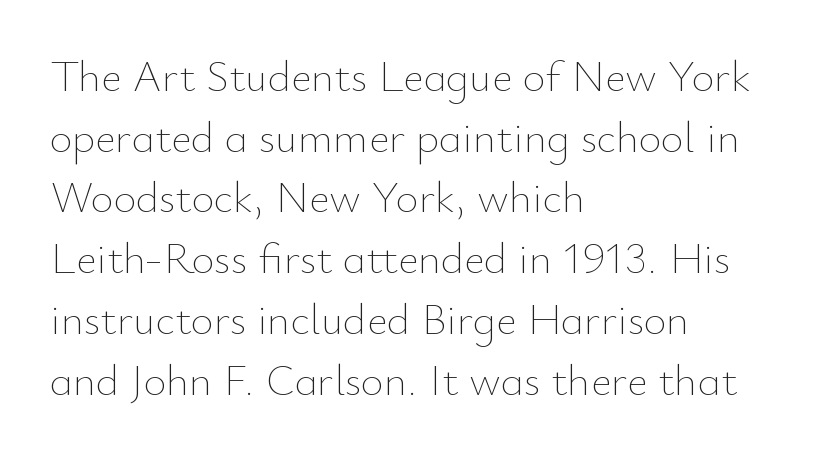
{"italic": "no", "bold": "no", "weight": "thin", "width": "normal", "stroke_contrast": "low", "x_height": "small", "monospaced": "no", "underline": "no", "align": "left", "line_spacing": "normal", "line_spacing_ratio": 1.38, "letter_spacing": "normal", "letter_spacing_em": 0.0, "glyph_px": 44}
